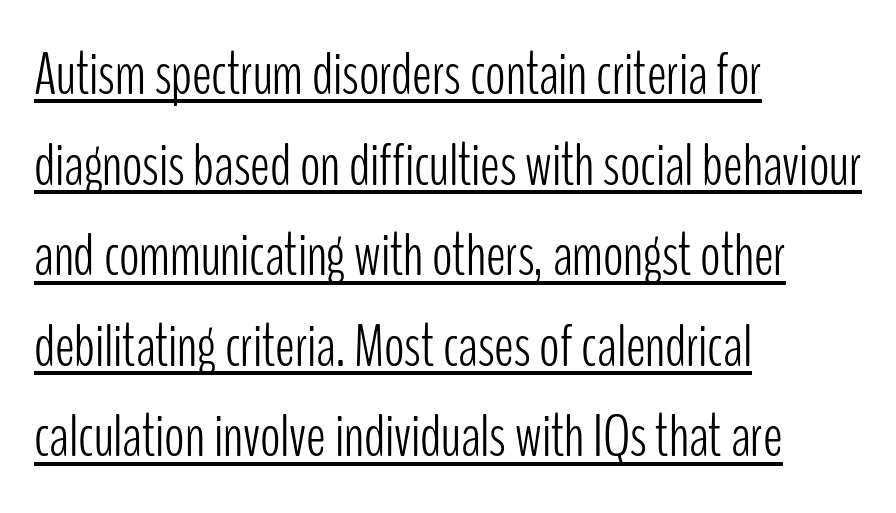
{"serif": "no", "italic": "no", "bold": "no", "weight": "light", "width": "condensed", "stroke_contrast": "low", "x_height": "medium", "monospaced": "no", "underline": "yes", "align": "left", "line_spacing": "normal", "line_spacing_ratio": 1.51, "letter_spacing": "normal", "letter_spacing_em": 0.0, "glyph_px": 60}
